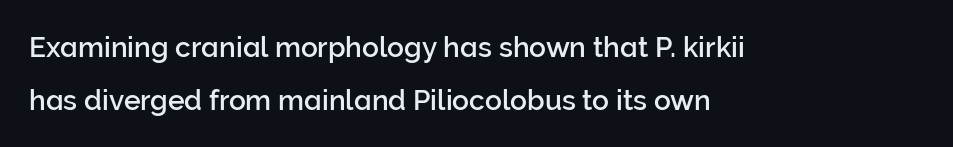
The line-height multiplier appears high, well above default. Rendered with straight, roman letterforms. The space beneath each line is pristine and unruled. How are the letters spaced? Ordinarily, with no added tracking. The face used here is proportionally spaced, like ordinary book or web type.
